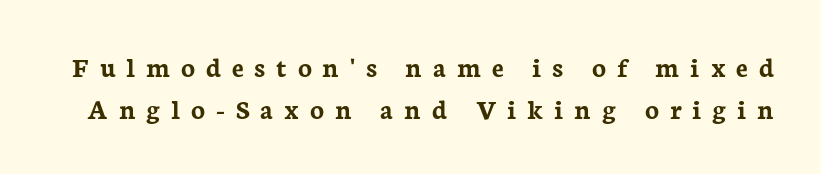
{"serif": "yes", "italic": "no", "bold": "yes", "weight": "semibold", "width": "normal", "stroke_contrast": "low", "x_height": "medium", "monospaced": "no", "underline": "no", "line_spacing": "normal", "line_spacing_ratio": 1.46, "letter_spacing": "wide", "letter_spacing_em": 0.37, "glyph_px": 29}
